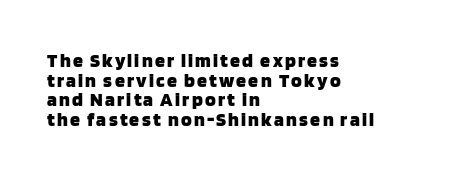
The image shows 20 px bold type, upright; set left-aligned, tight line spacing (0.98x), not underlined.
